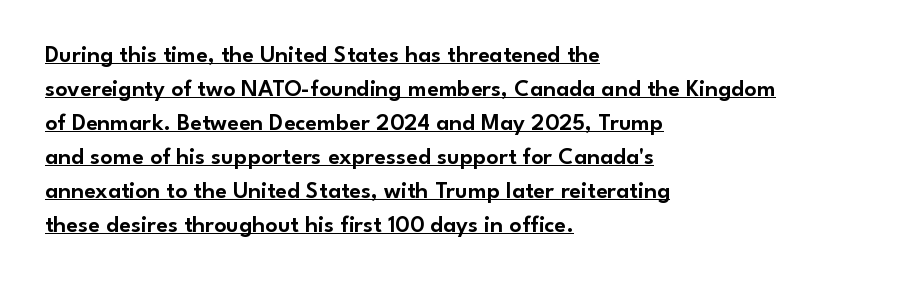
Short note: letters normally spaced. The block of text has a typical density, with ordinary space between rows. Horizontal alignment here is leftward, the default for most running prose. The font's upright variant was chosen for this text. Underline: present.
